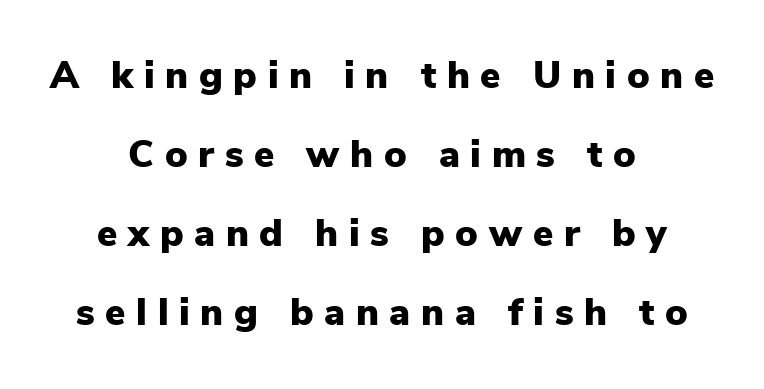
Style check: upright. The glyphs are unaccompanied by any horizontal stroke below them. Is this a fixed-width face? No — the glyphs have proportional, varying widths. A full-strength bold gives these letters their thick strokes. Regarding leading, the lines here are spaced well apart. Compared with typical body copy, the letter spacing here is much looser.
